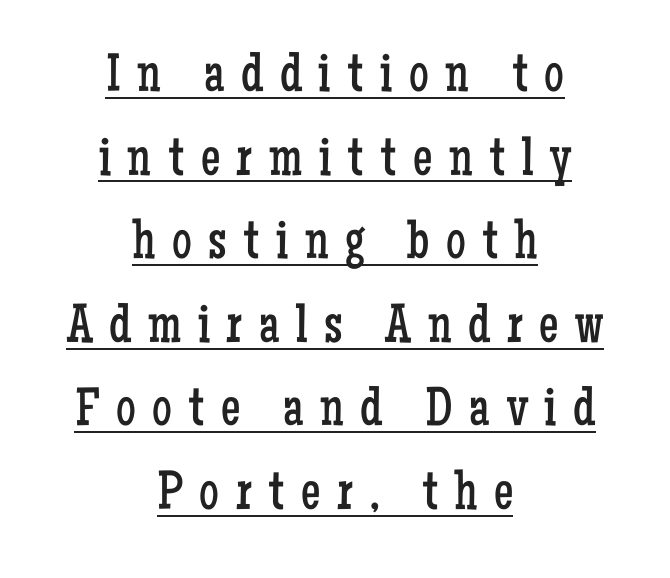
Q: Is the text bold? A: No.
Q: Is the text italic (slanted)? A: No, it is upright.
Q: Is the typeface a serif or a sans-serif typeface? A: Serif.
Q: Is the text underlined? A: Yes.
Q: How is the paragraph aligned? A: Centered.
Q: Is the spacing between letters normal or unusually wide? A: Unusually wide.
Q: Is the spacing between lines tight, normal or loose? A: Normal.
Q: Width (condensed, normal, or wide)? A: Condensed.
Q: Stroke contrast? A: Low.
Q: x-height? A: Medium.
Q: Monospaced? A: No.
